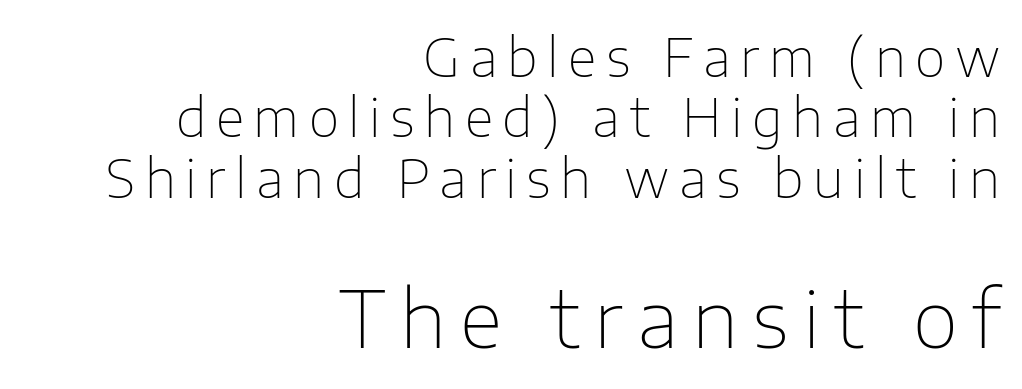
The image shows 79 px thin sans-serif type, upright; set right-aligned, tight line spacing (1.14x), not underlined; the second (bottom) block is 1.49x larger; low stroke contrast and a medium x-height.
